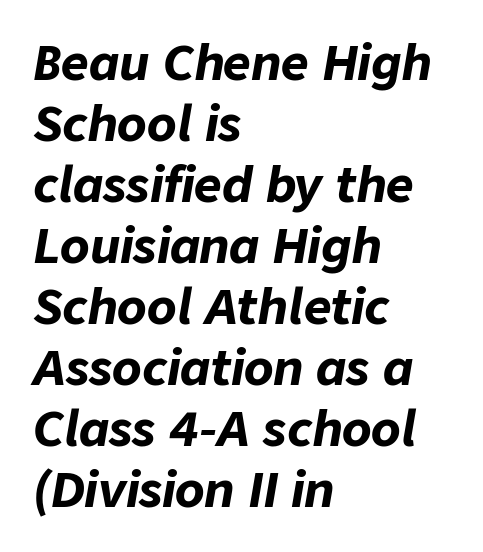
{"italic": "yes", "lean": "right", "slant_degrees": 9, "bold": "yes", "weight": "bold", "width": "normal", "stroke_contrast": "low", "x_height": "medium", "monospaced": "no", "underline": "no", "align": "left", "line_spacing": "normal", "line_spacing_ratio": 1.27, "letter_spacing": "normal", "letter_spacing_em": 0.0, "glyph_px": 48}
